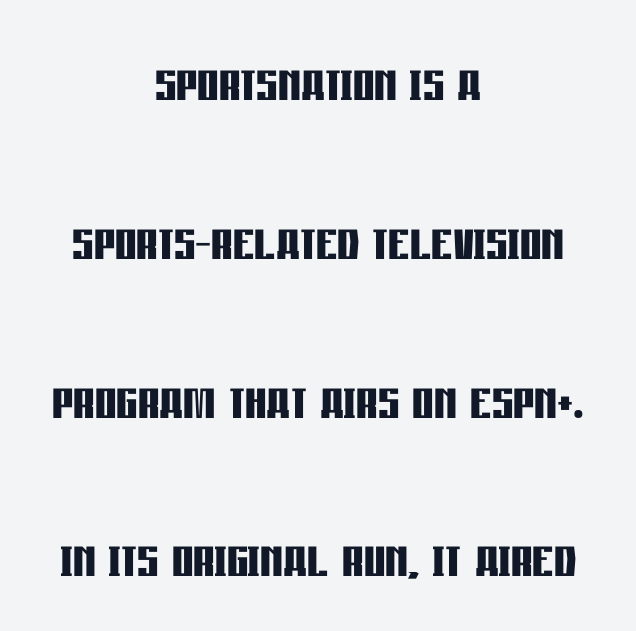
{"serif": "no", "italic": "no", "bold": "yes", "weight": "semibold", "width": "condensed", "stroke_contrast": "low", "x_height": "large", "monospaced": "no", "underline": "no", "align": "center", "line_spacing": "loose", "line_spacing_ratio": 2.37, "letter_spacing": "normal", "letter_spacing_em": 0.0, "glyph_px": 67}
